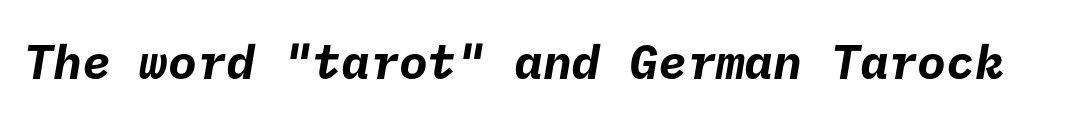
The zone under the glyphs is completely vacant. Typesetter's note: full bold, strokes at maximum text heaviness. The characters display no serif detailing; their extremities are plain. Characters follow at the spacing the type designer built in.
